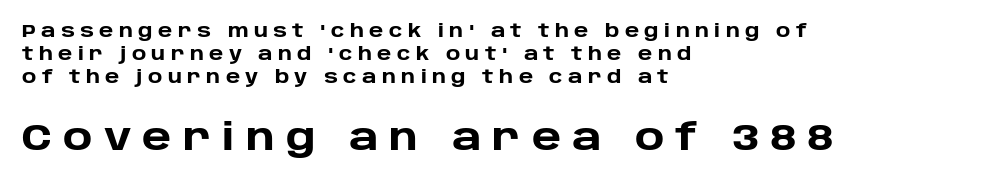
{"serif": "no", "italic": "no", "bold": "yes", "weight": "heavy", "width": "normal", "stroke_contrast": "low", "x_height": "large", "monospaced": "no", "underline": "no", "align": "left", "line_spacing": "normal", "line_spacing_ratio": 1.27, "letter_spacing": "wide", "letter_spacing_em": 0.3, "larger_block": "second", "size_ratio": 2.06, "glyph_px": 37}
